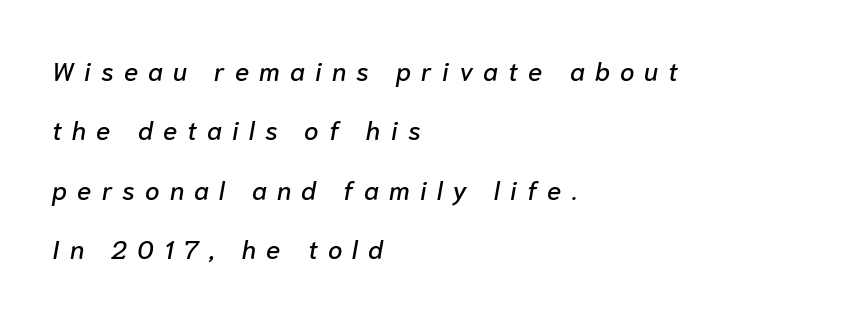
Q: Is the text italic (slanted)? A: Yes, it leans right by about 10 degrees.
Q: Is the text underlined? A: No.
Q: How is the paragraph aligned? A: Left-aligned.
Q: Is the spacing between letters normal or unusually wide? A: Unusually wide.
Q: Is the spacing between lines tight, normal or loose? A: Loose.
